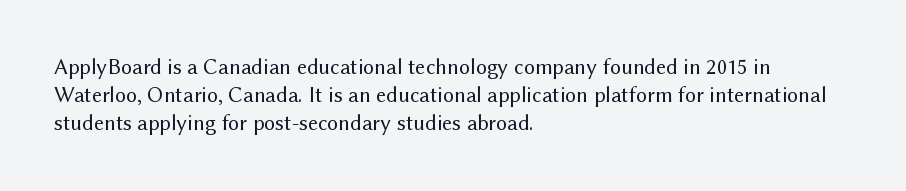
{"italic": "no", "bold": "no", "underline": "no", "align": "left", "line_spacing": "normal", "line_spacing_ratio": 1.28, "letter_spacing": "normal", "letter_spacing_em": 0.0, "glyph_px": 22}
